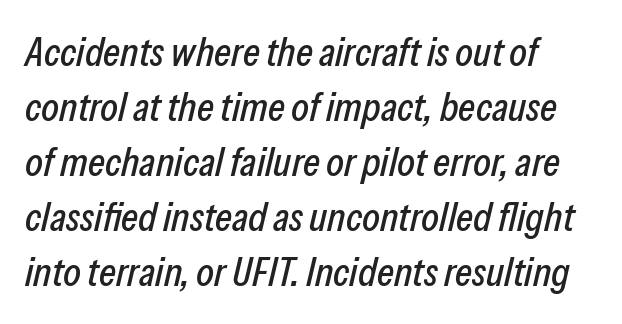
In CSS terms this would be text-align: left. The line texture is even and compact thanks to regular tracking. Evenly set lines give the paragraph a standard silhouette. The string is rendered with underlining switched off. The font's italic variant was chosen for this text.
